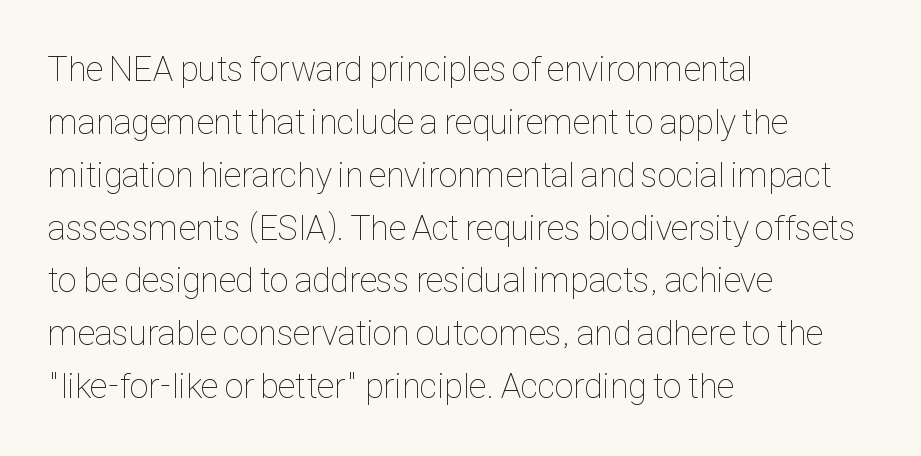
{"italic": "no", "bold": "no", "weight": "thin", "width": "condensed", "stroke_contrast": "low", "x_height": "medium", "monospaced": "no", "underline": "no", "align": "left", "line_spacing": "normal", "line_spacing_ratio": 1.51, "letter_spacing": "normal", "letter_spacing_em": 0.0, "glyph_px": 35}
